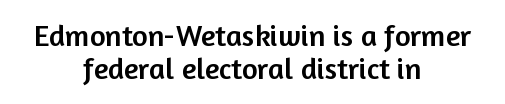
The image shows 30 px sans-serif type, upright; set centered, tight line spacing (1.09x), normal letter spacing, not underlined; low stroke contrast and a medium x-height.
